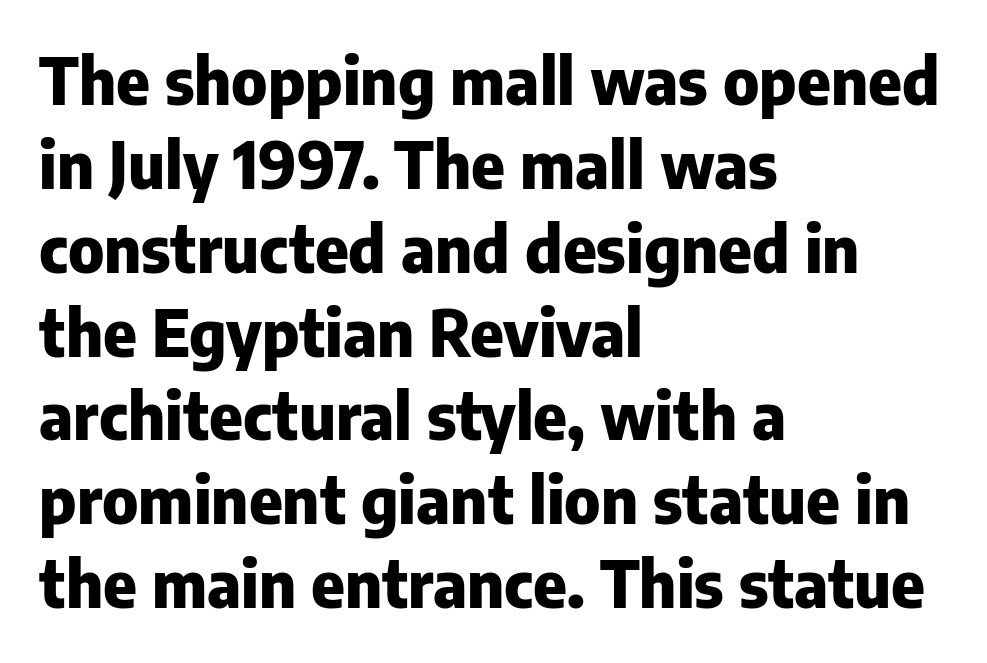
All the whitespace from short lines collects on the right. Note the varied advance widths — an 'i' is clearly narrower than an 'm'. Observe the ordinary spacing: letters are neighbours, not strangers. Nobody drew a line under any word here.
